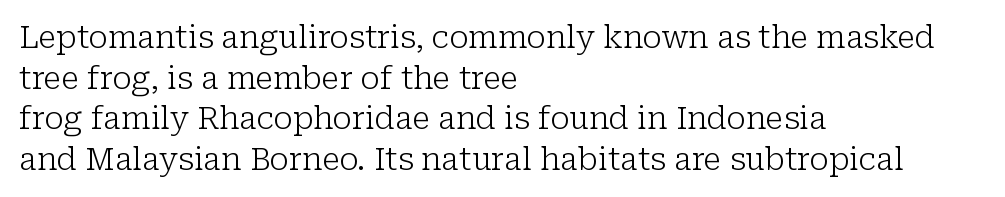
Letter spacing: default. You could not count columns in this text — the font is proportionally spaced. Upright lettering throughout. Quick note: underline off. Leading matches the norm, producing a regular column.
